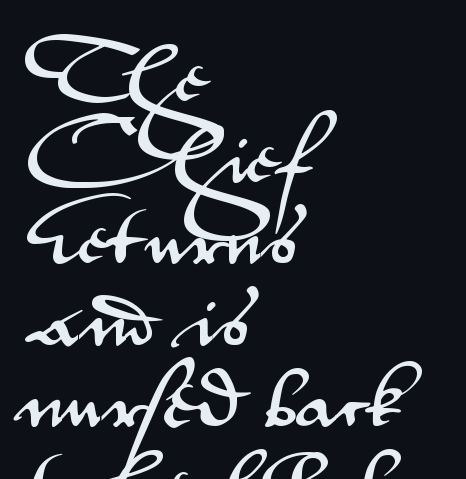
The characters display no serif detailing; their extremities are plain. Students, note that the glyphs here touch the page at normal intervals. Where is the straight margin? On the left. The line-height multiplier appears to be the usual default.
